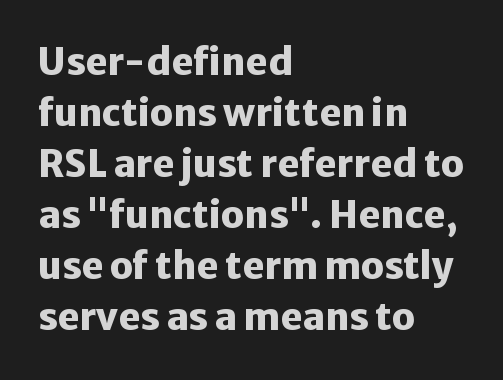
Q: Is the text bold? A: Yes.
Q: Is the text italic (slanted)? A: No, it is upright.
Q: Is the typeface a serif or a sans-serif typeface? A: Sans-serif.
Q: Is the text underlined? A: No.
Q: How is the paragraph aligned? A: Left-aligned.
Q: Is the spacing between letters normal or unusually wide? A: Normal.
Q: Is the spacing between lines tight, normal or loose? A: Normal.
Q: Width (condensed, normal, or wide)? A: Normal.
Q: Stroke contrast? A: Low.
Q: x-height? A: Medium.
Q: Monospaced? A: No.
